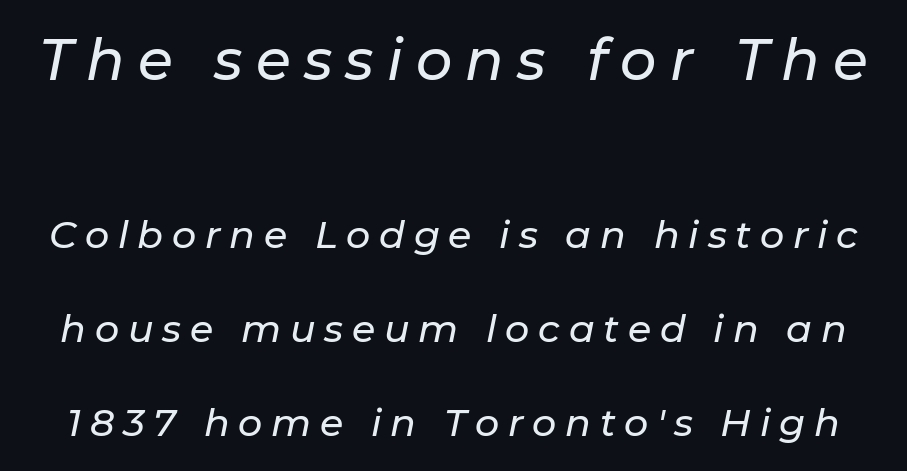
Q: Is the text italic (slanted)? A: Yes, it leans right by about 11 degrees.
Q: Is the text underlined? A: No.
Q: Is the spacing between letters normal or unusually wide? A: Unusually wide.
Q: Is the spacing between lines tight, normal or loose? A: Loose.
Q: Which block of text is set in a larger size, the first (top) or the second (bottom)? A: The first (top) one.
Q: Width (condensed, normal, or wide)? A: Normal.
Q: Stroke contrast? A: Low.
Q: x-height? A: Medium.
Q: Monospaced? A: No.
